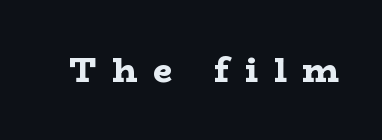
{"serif": "yes", "italic": "no", "bold": "yes", "weight": "bold", "width": "wide", "stroke_contrast": "low", "x_height": "medium", "monospaced": "no", "underline": "no", "letter_spacing": "wide", "letter_spacing_em": 0.47, "glyph_px": 34}
